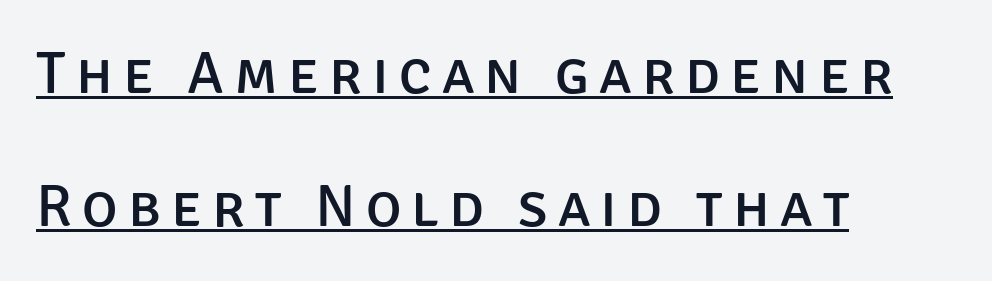
The image shows 60 px sans-serif type, upright; set left-aligned, loose line spacing (2.22x), underlined; low stroke contrast and a large x-height.
